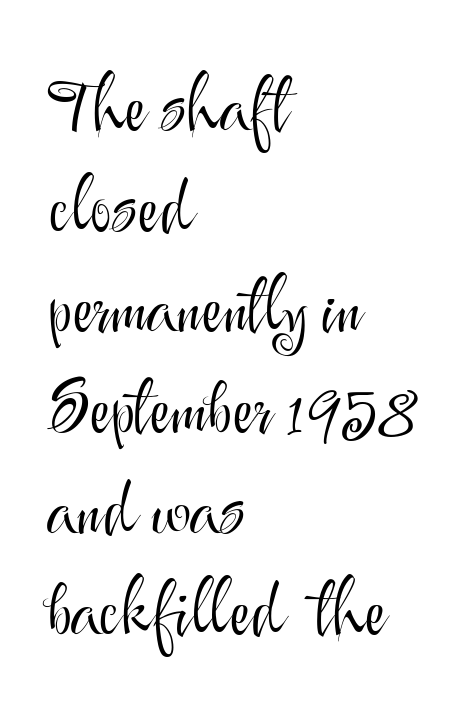
{"serif": "no", "bold": "no", "weight": "light", "width": "normal", "stroke_contrast": "medium", "x_height": "small", "monospaced": "no", "underline": "no", "align": "left", "line_spacing": "normal", "line_spacing_ratio": 1.38, "letter_spacing": "normal", "letter_spacing_em": 0.0, "glyph_px": 73}
